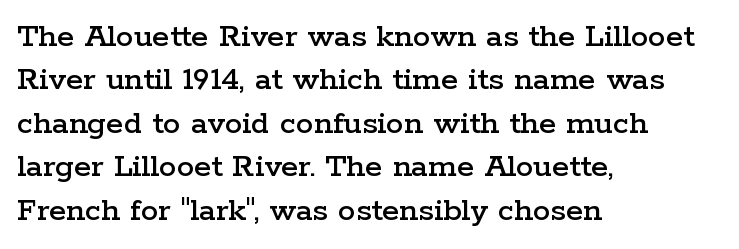
{"serif": "yes", "italic": "no", "width": "wide", "stroke_contrast": "low", "x_height": "medium", "monospaced": "no", "underline": "no", "align": "left", "line_spacing_ratio": 1.24, "letter_spacing": "normal", "letter_spacing_em": 0.0, "glyph_px": 35}
